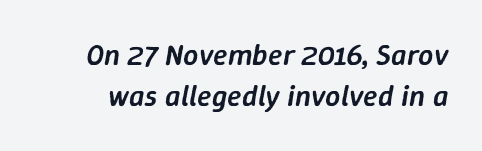
Plain, unruled lines of type. Think of a printed novel: that variable character pitch is what you see here. Observe the lean: these are italic letterforms. Inter-character spacing is left at the font's built-in metrics.
